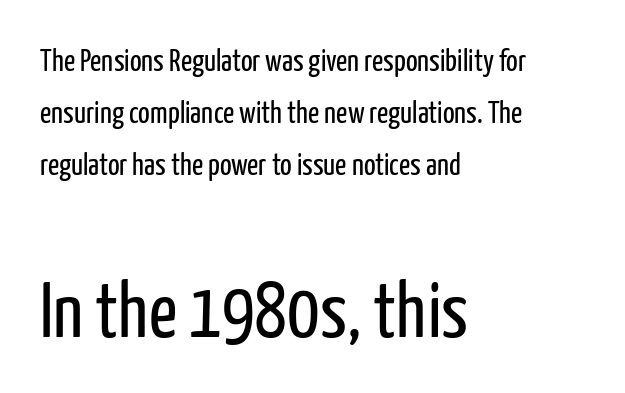
Q: Is the text bold? A: No.
Q: Is the text italic (slanted)? A: No, it is upright.
Q: Is the typeface a serif or a sans-serif typeface? A: Sans-serif.
Q: Is the text underlined? A: No.
Q: How is the paragraph aligned? A: Left-aligned.
Q: Is the spacing between letters normal or unusually wide? A: Normal.
Q: Is the spacing between lines tight, normal or loose? A: Normal.
Q: Which block of text is set in a larger size, the first (top) or the second (bottom)? A: The second (bottom) one.
Q: Width (condensed, normal, or wide)? A: Condensed.
Q: Stroke contrast? A: Low.
Q: x-height? A: Medium.
Q: Monospaced? A: No.
